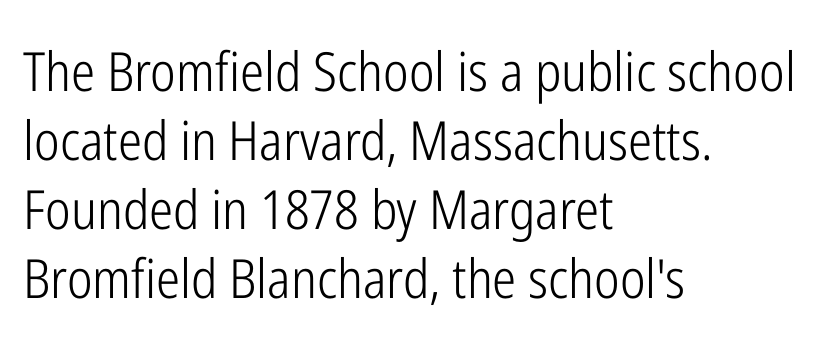
The image shows 54 px light, condensed sans-serif type, upright; set left-aligned, normal line spacing (1.28x), normal letter spacing, not underlined; low stroke contrast and a medium x-height.
